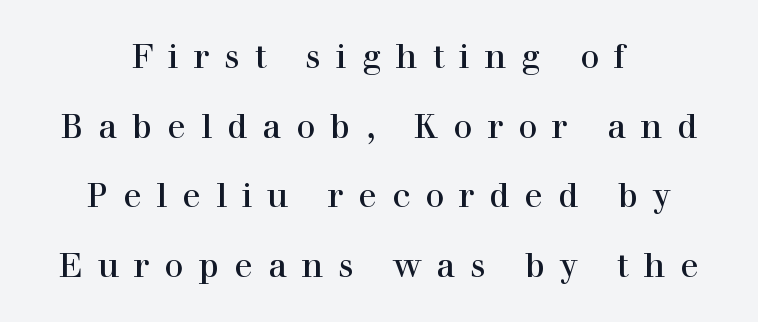
{"serif": "yes", "italic": "no", "width": "normal", "x_height": "medium", "monospaced": "no", "underline": "no", "align": "center", "line_spacing": "loose", "line_spacing_ratio": 2.05, "letter_spacing": "wide", "letter_spacing_em": 0.44, "glyph_px": 34}
